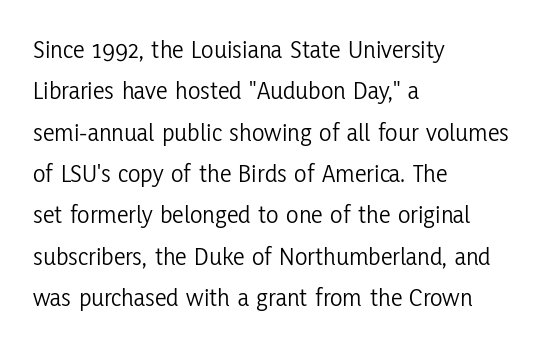
{"italic": "no", "bold": "no", "underline": "no", "align": "left", "line_spacing": "normal", "line_spacing_ratio": 1.59, "letter_spacing": "normal", "letter_spacing_em": 0.0, "glyph_px": 26}
